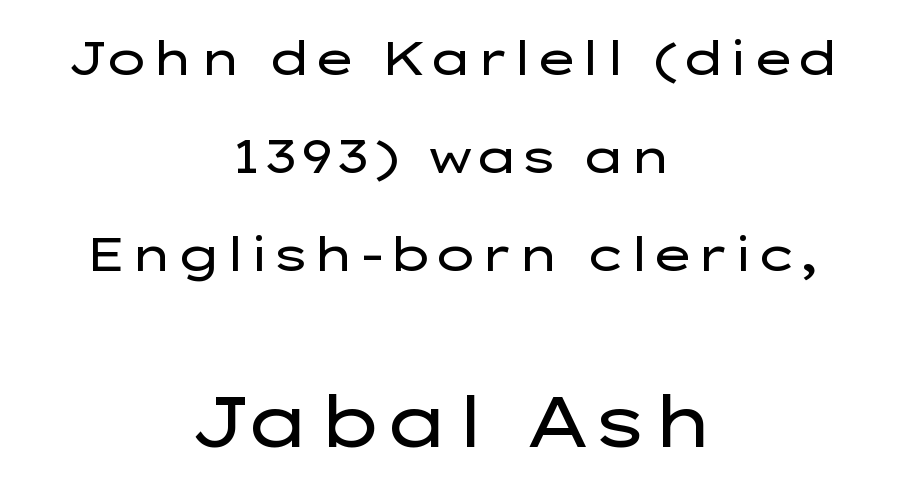
Q: Is the text bold? A: No.
Q: Is the text italic (slanted)? A: No, it is upright.
Q: Is the typeface a serif or a sans-serif typeface? A: Sans-serif.
Q: Is the text underlined? A: No.
Q: How is the paragraph aligned? A: Centered.
Q: Is the spacing between letters normal or unusually wide? A: Normal.
Q: Is the spacing between lines tight, normal or loose? A: Loose.
Q: Which block of text is set in a larger size, the first (top) or the second (bottom)? A: The second (bottom) one.
Q: Width (condensed, normal, or wide)? A: Wide.
Q: Stroke contrast? A: Low.
Q: x-height? A: Medium.
Q: Monospaced? A: No.
